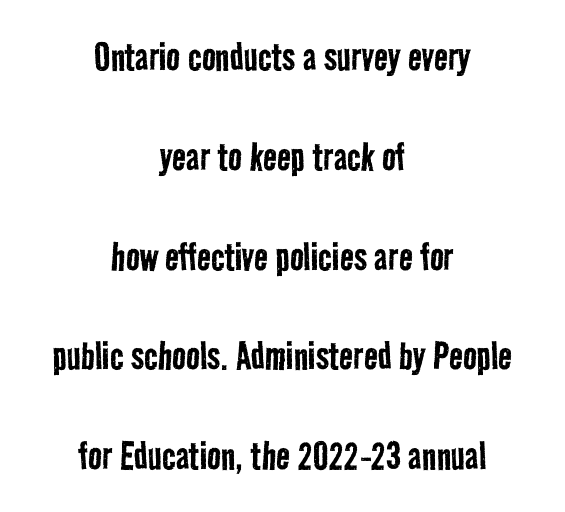
The image shows 46 px regular-weight, condensed sans-serif type; set centered, loose line spacing (2.17x), normal letter spacing, not underlined; low stroke contrast and a medium x-height.
